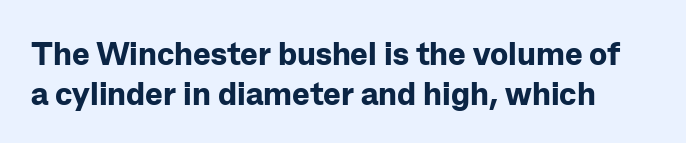
The image shows 33 px bold sans-serif type, upright; set line spacing 1.21x, normal letter spacing, not underlined; low stroke contrast and a medium x-height.
